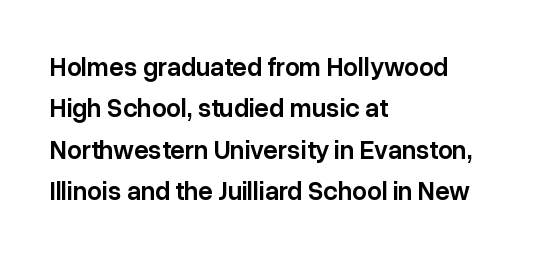
The image shows 26 px text type, upright; set left-aligned, normal line spacing (1.59x), normal letter spacing, not underlined.
